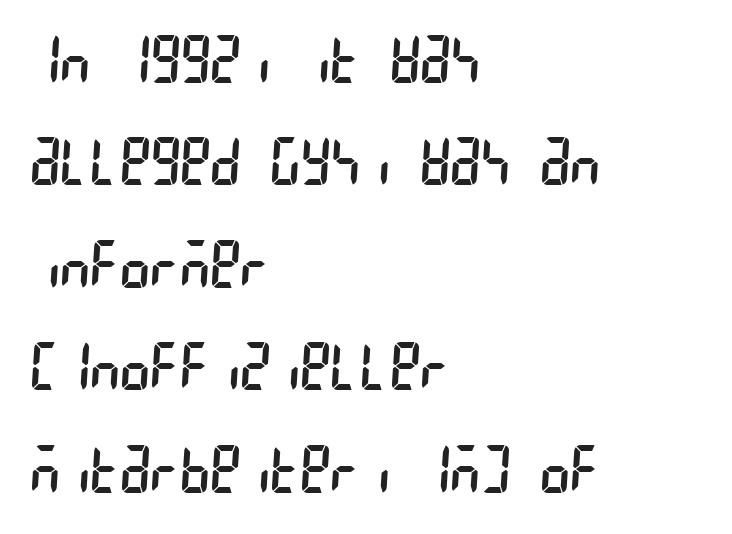
The image shows 64 px regular-weight, condensed sans-serif type; set left-aligned, normal line spacing (1.6x), normal letter spacing, not underlined; low stroke contrast and a large x-height.
